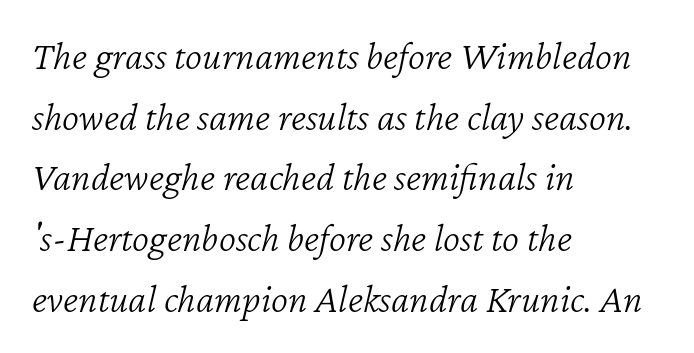
Q: Is the text bold? A: No.
Q: Is the text italic (slanted)? A: Yes, it leans right by about 12 degrees.
Q: Is the text underlined? A: No.
Q: How is the paragraph aligned? A: Left-aligned.
Q: Is the spacing between letters normal or unusually wide? A: Normal.
Q: Is the spacing between lines tight, normal or loose? A: Normal.
Q: Width (condensed, normal, or wide)? A: Normal.
Q: Stroke contrast? A: Low.
Q: x-height? A: Medium.
Q: Monospaced? A: No.
